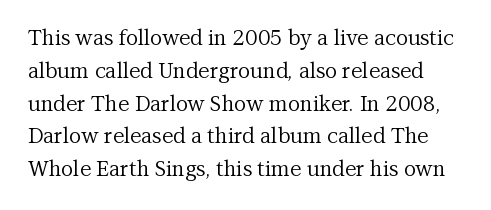
The image shows 21 px text type, upright; set normal line spacing (1.56x), normal letter spacing, not underlined.
